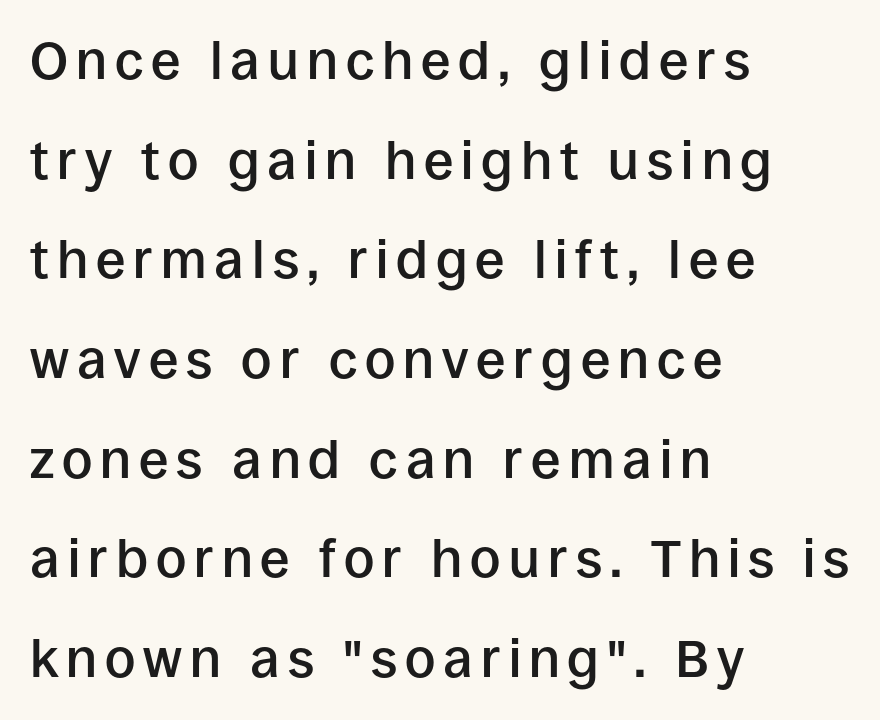
{"serif": "no", "italic": "no", "bold": "semi", "weight": "semibold", "width": "normal", "stroke_contrast": "low", "x_height": "large", "monospaced": "no", "underline": "no", "align": "left", "line_spacing_ratio": 1.88, "glyph_px": 53}
